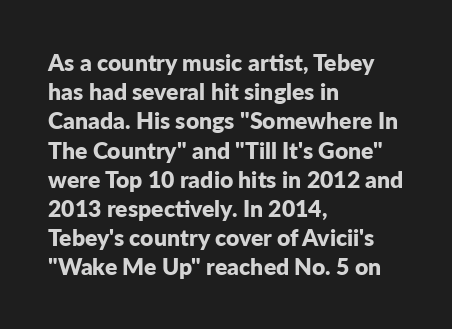
Is the block centered? No — it sits flush against the left margin. Strong, thick strokes mark this as bold type. Plain, unruled lines of type. Nothing unusual about the tracking: characters are spaced as the font intends. When letters stand straight like this, we call the style roman or upright. One glance says typical: line gaps are just what's usual.
